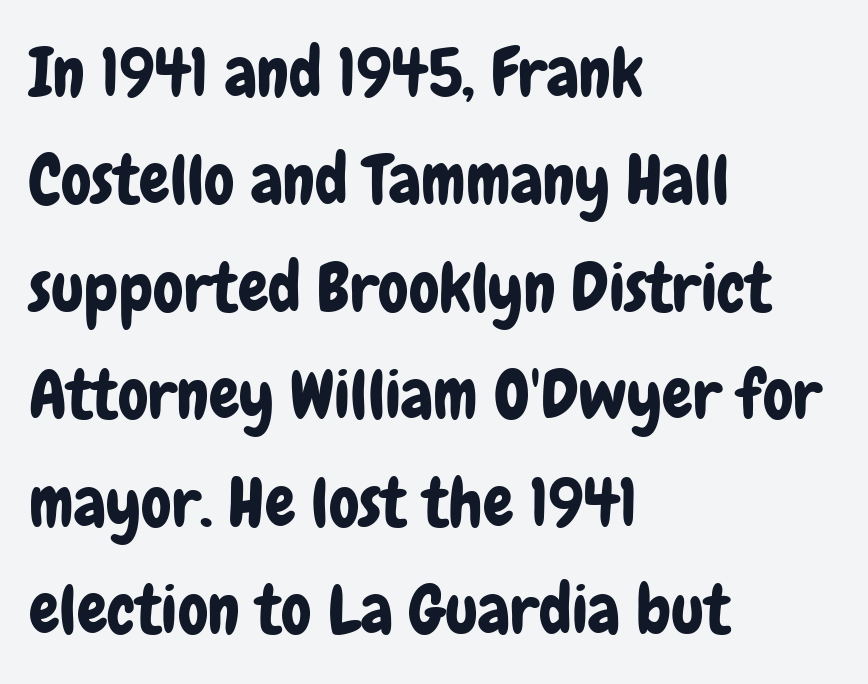
{"serif": "no", "italic": "no", "width": "condensed", "stroke_contrast": "low", "x_height": "medium", "monospaced": "no", "underline": "no", "align": "left", "line_spacing": "normal", "line_spacing_ratio": 1.58, "letter_spacing": "normal", "letter_spacing_em": 0.0, "glyph_px": 68}
